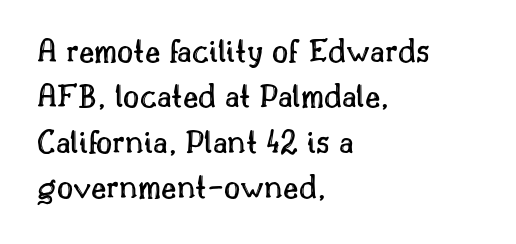
The image shows 35 px text type, upright; set left-aligned, normal line spacing (1.3x), normal letter spacing, not underlined; a small x-height.
